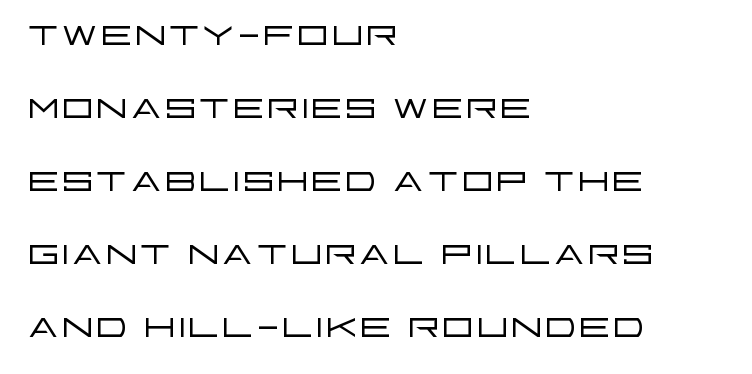
{"serif": "no", "italic": "no", "bold": "no", "weight": "light", "width": "wide", "stroke_contrast": "low", "x_height": "large", "monospaced": "no", "underline": "no", "align": "left", "line_spacing": "normal", "line_spacing_ratio": 1.43, "letter_spacing": "normal", "letter_spacing_em": 0.0, "glyph_px": 51}
